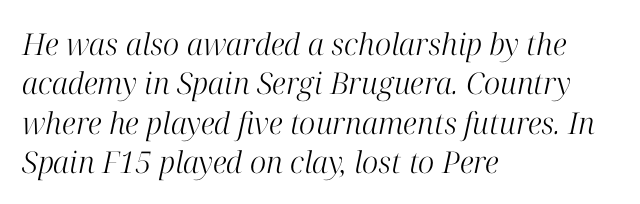
The image shows 30 px light serif type, italic (leaning right); set left-aligned, normal line spacing (1.31x), normal letter spacing, not underlined; high stroke contrast and a medium x-height.
